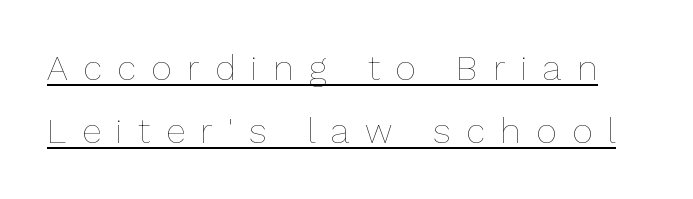
Q: Is the text bold? A: No.
Q: Is the text italic (slanted)? A: No, it is upright.
Q: Is the text underlined? A: Yes.
Q: Is the spacing between letters normal or unusually wide? A: Unusually wide.
Q: Width (condensed, normal, or wide)? A: Normal.
Q: Stroke contrast? A: Low.
Q: x-height? A: Medium.
Q: Monospaced? A: No.
